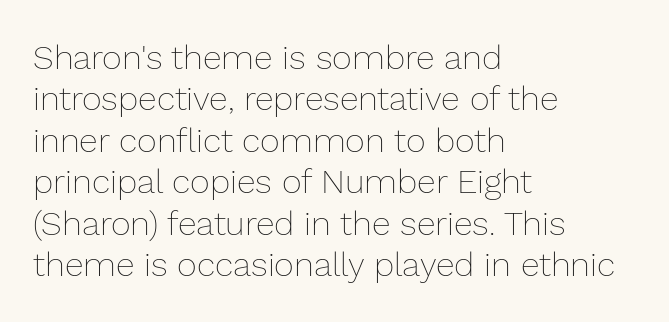
Q: Is the text bold? A: No.
Q: Is the text italic (slanted)? A: No, it is upright.
Q: Is the text underlined? A: No.
Q: How is the paragraph aligned? A: Left-aligned.
Q: Is the spacing between letters normal or unusually wide? A: Normal.
Q: Width (condensed, normal, or wide)? A: Normal.
Q: Stroke contrast? A: Low.
Q: x-height? A: Medium.
Q: Monospaced? A: No.
